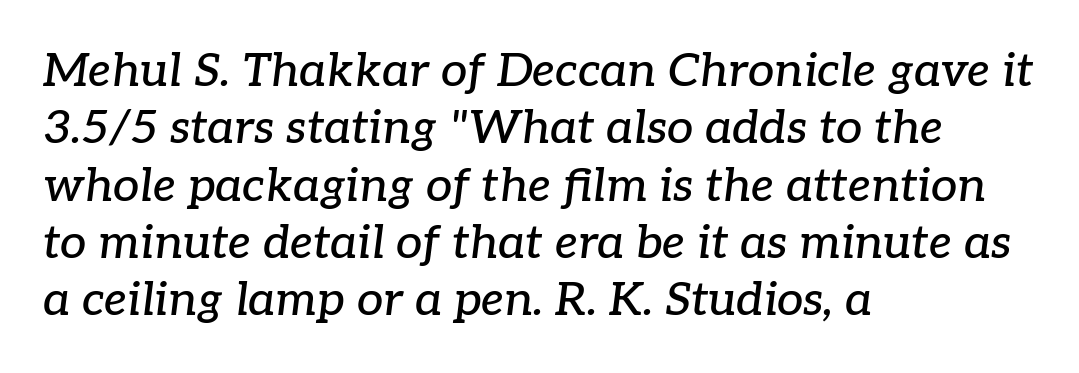
Typeset ragged right — the left edge is the straight one. The specimen reads as italic at a glance. The letters advance in unequal steps, a hallmark of proportional type. The letters sit at their default tracking, neither squeezed nor spread.
